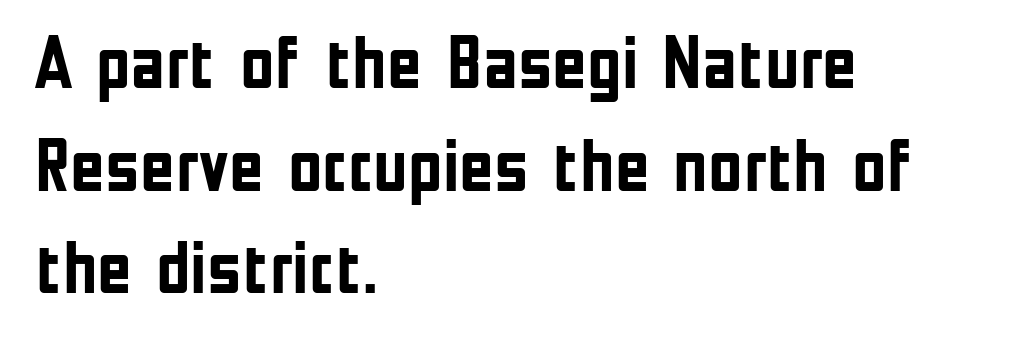
The image shows 75 px semibold, condensed sans-serif type, upright; set left-aligned, normal line spacing (1.37x), normal letter spacing, not underlined; low stroke contrast and a medium x-height.
